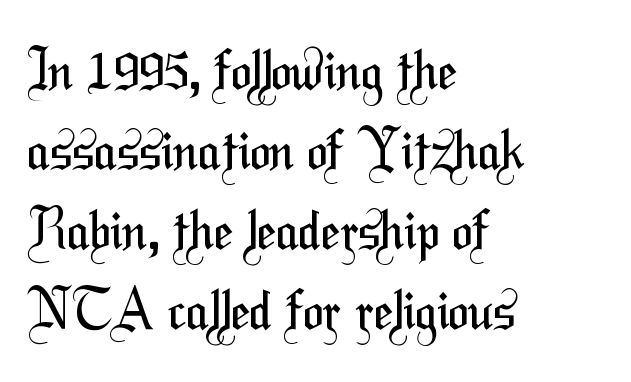
The image shows 54 px regular-weight, condensed sans-serif type; set left-aligned, normal line spacing (1.48x), normal letter spacing, not underlined; medium stroke contrast and a medium x-height.
